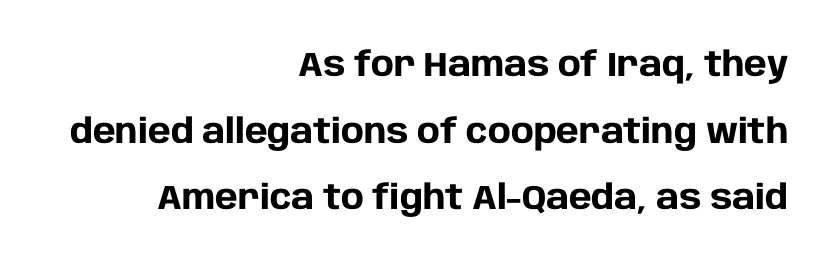
Heavy-handed strokes throughout: this text is bold. The letters advance in unequal steps, a hallmark of proportional type. A roman cut, with each character standing at attention. You could fit nearly another row in the gap between these rows. Each line ends at the same right margin while the left side varies.
